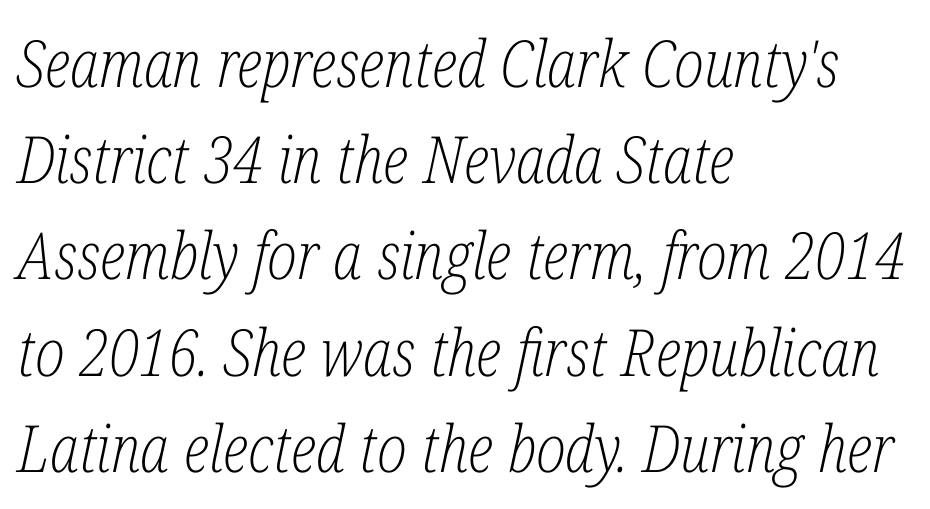
The image shows 65 px light, condensed serif type, italic (leaning right); set left-aligned, normal line spacing (1.48x), normal letter spacing, not underlined; low stroke contrast and a medium x-height.
